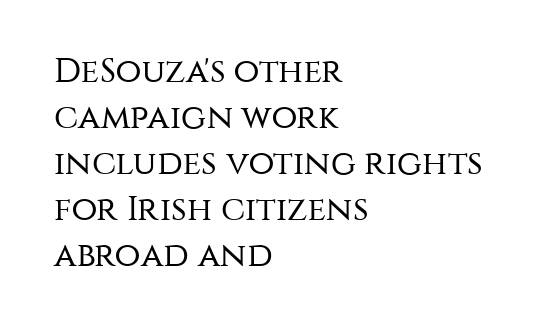
Q: Is the text bold? A: No.
Q: Is the text italic (slanted)? A: No, it is upright.
Q: Is the typeface a serif or a sans-serif typeface? A: Sans-serif.
Q: Is the text underlined? A: No.
Q: How is the paragraph aligned? A: Left-aligned.
Q: Is the spacing between letters normal or unusually wide? A: Normal.
Q: Is the spacing between lines tight, normal or loose? A: Normal.
Q: Width (condensed, normal, or wide)? A: Normal.
Q: Stroke contrast? A: Medium.
Q: x-height? A: Large.
Q: Monospaced? A: No.
